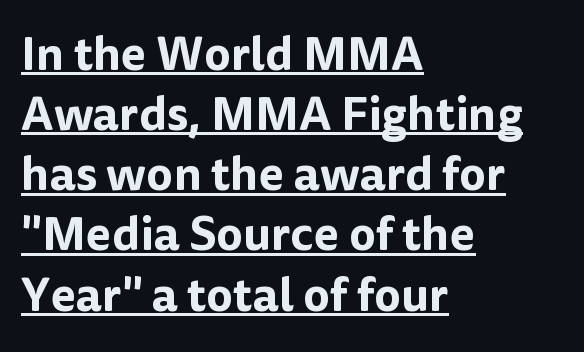
Q: Is the text italic (slanted)? A: No, it is upright.
Q: Is the typeface a serif or a sans-serif typeface? A: Sans-serif.
Q: Is the text underlined? A: Yes.
Q: How is the paragraph aligned? A: Left-aligned.
Q: Is the spacing between letters normal or unusually wide? A: Normal.
Q: Is the spacing between lines tight, normal or loose? A: Normal.
Q: Width (condensed, normal, or wide)? A: Normal.
Q: Stroke contrast? A: Low.
Q: x-height? A: Medium.
Q: Monospaced? A: No.
